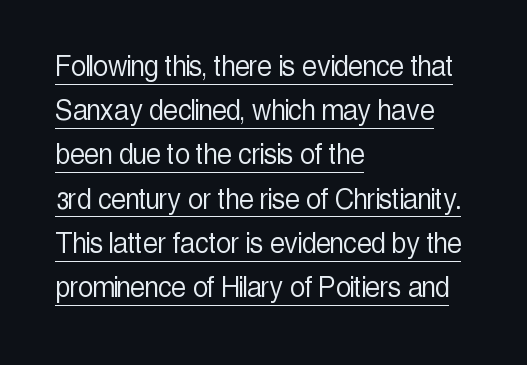
Q: Is the text bold? A: No.
Q: Is the text italic (slanted)? A: No, it is upright.
Q: Is the typeface a serif or a sans-serif typeface? A: Sans-serif.
Q: Is the text underlined? A: Yes.
Q: How is the paragraph aligned? A: Left-aligned.
Q: Is the spacing between letters normal or unusually wide? A: Normal.
Q: Is the spacing between lines tight, normal or loose? A: Normal.
Q: Width (condensed, normal, or wide)? A: Condensed.
Q: x-height? A: Medium.
Q: Monospaced? A: No.
